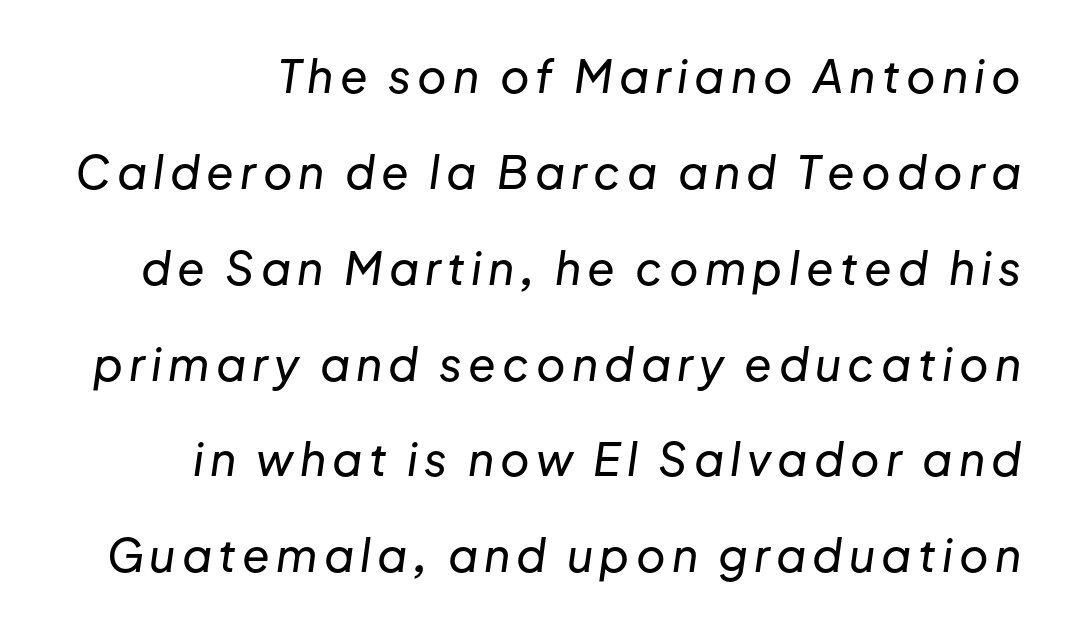
Is this a fixed-width face? No — the glyphs have proportional, varying widths. The passage is arranged like a letterhead date or caption credit — flush right. Clear beneath every line of the passage. The axis of the letterforms is tilted away from vertical.
